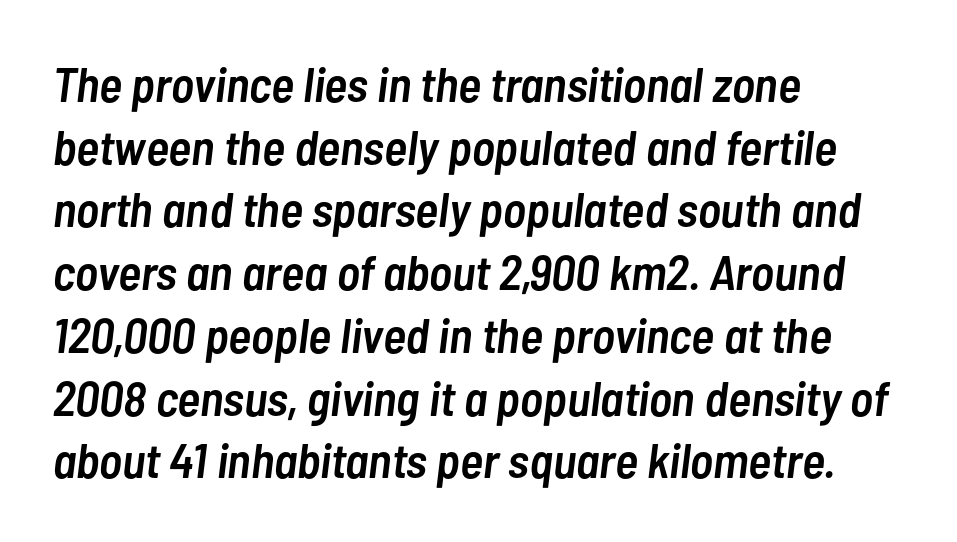
The image shows 49 px semibold, condensed type, italic (leaning right); set left-aligned, normal line spacing (1.28x), normal letter spacing, not underlined; low stroke contrast and a medium x-height.
